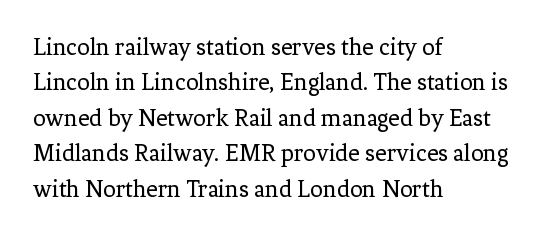
The image shows 25 px text type, upright; set left-aligned, normal line spacing (1.42x), normal letter spacing, not underlined.
